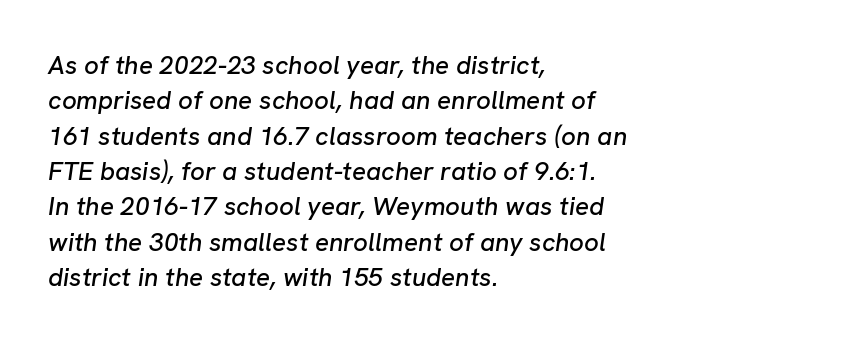
{"italic": "yes", "lean": "right", "slant_degrees": 8, "underline": "no", "align": "left", "line_spacing": "normal", "line_spacing_ratio": 1.36, "letter_spacing": "normal", "letter_spacing_em": 0.0, "glyph_px": 26}
